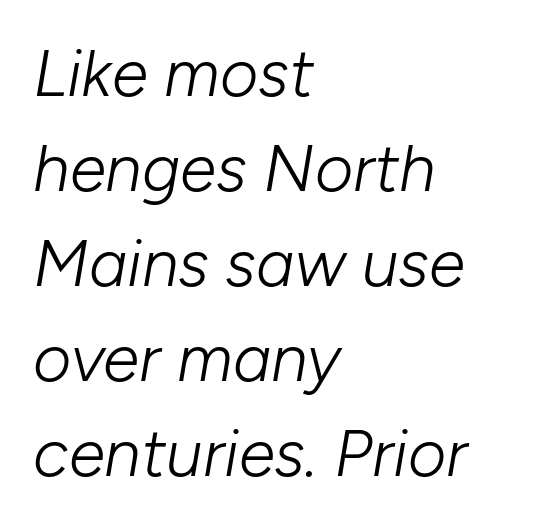
A typesetter would mark this as italic. Compared with a centered layout, this one pins lines to the left instead. The letters look calm and open, with moderate or lighter stems. A clean baseline with only descenders dipping below it. The rendering uses a moderate line-height, typical for paragraphs.
